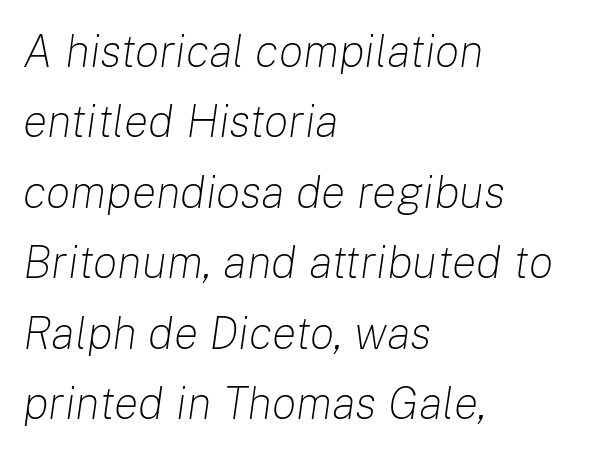
The image shows 46 px light type, italic (leaning right); set left-aligned, normal line spacing (1.53x), normal letter spacing, not underlined; low stroke contrast and a medium x-height.
